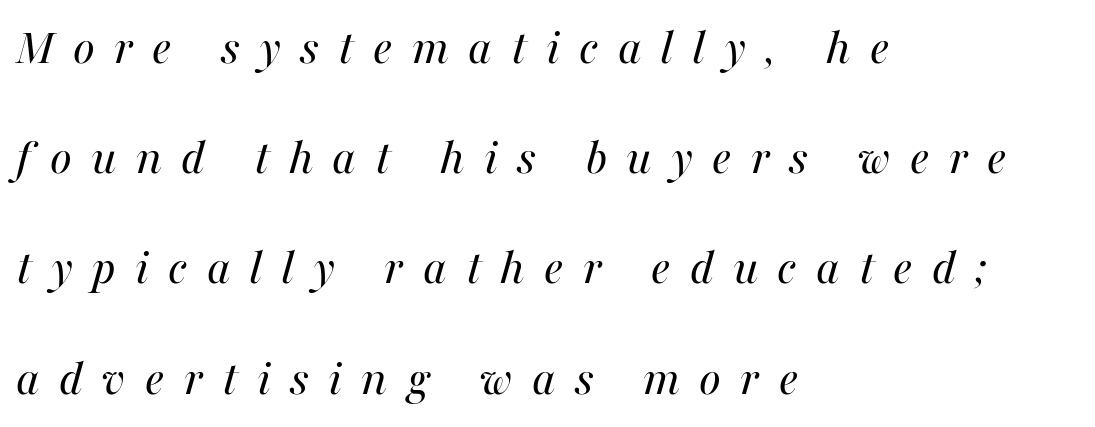
Each letter keeps its own natural width here, so spacing adapts to shape. Does the lettering tilt? It does — this is italic. The vertical gap from one line to the next is large. Teacher's note: observe the even left margin — that is flush-left alignment. A light-to-regular cut is what we see here. Here the glyphs are tracked loosely, breaking word shapes into spaced letters.
